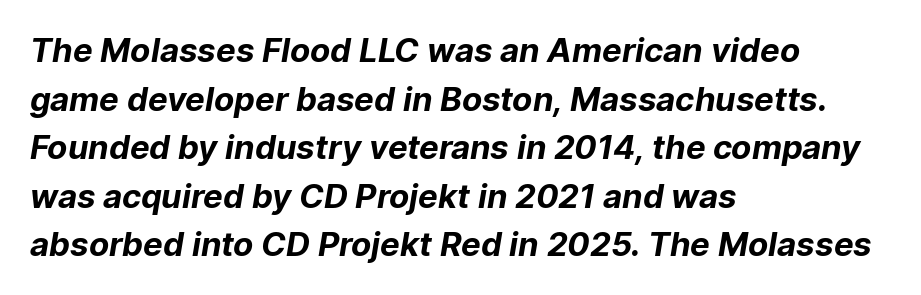
Stroke thickness is high; the sample reads as a true bold. The type is set solid horizontally, with unmodified tracking. Here the designer chose a conventional face with non-uniform glyph widths. No word sits above an underline. These lines are set flush left with a ragged right edge. Vertically, the passage feels balanced, rows spaced as you'd expect.
